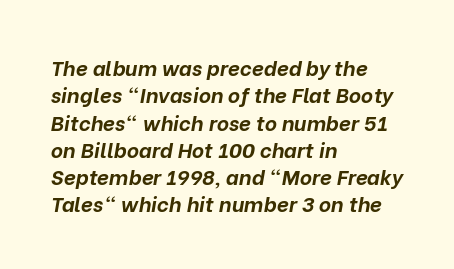
The image shows 21 px bold type, italic (leaning right); set left-aligned, normal line spacing (1.3x), normal letter spacing, not underlined.
